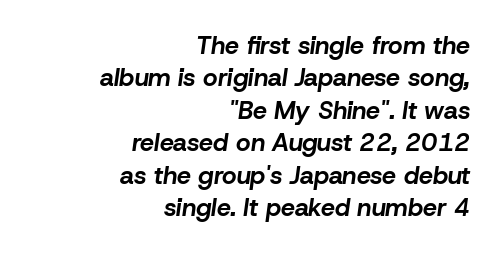
{"italic": "yes", "lean": "right", "slant_degrees": 8, "bold": "yes", "underline": "no", "align": "right", "line_spacing": "normal", "line_spacing_ratio": 1.3, "letter_spacing": "normal", "letter_spacing_em": 0.0, "glyph_px": 25}
